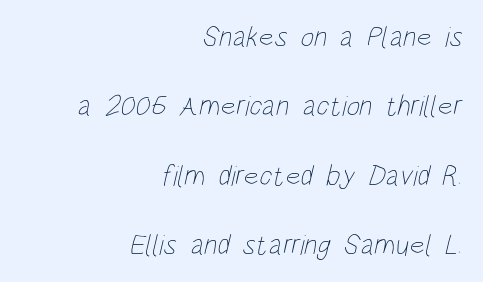
Q: Is the text bold? A: No.
Q: Is the text underlined? A: No.
Q: How is the paragraph aligned? A: Right-aligned.
Q: Is the spacing between letters normal or unusually wide? A: Normal.
Q: Is the spacing between lines tight, normal or loose? A: Loose.
Q: Width (condensed, normal, or wide)? A: Condensed.
Q: Stroke contrast? A: Low.
Q: x-height? A: Large.
Q: Monospaced? A: No.
